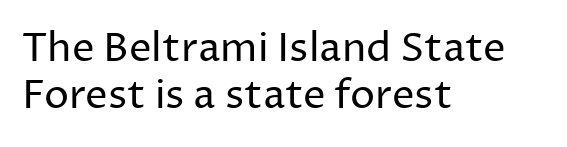
The image shows 40 px regular-weight sans-serif type, upright; set left-aligned, line spacing 1.18x, normal letter spacing, not underlined; low stroke contrast and a medium x-height.
